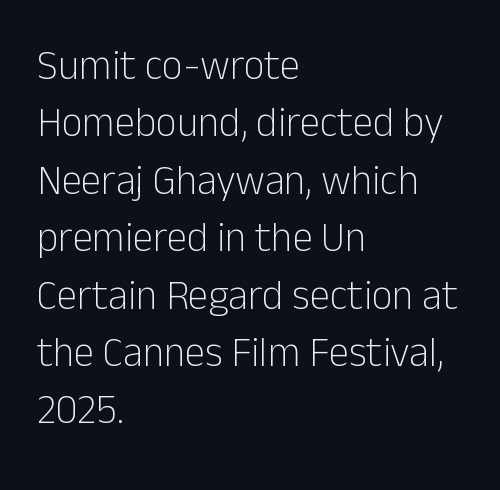
The image shows 41 px light sans-serif type, upright; set left-aligned, normal line spacing (1.4x), normal letter spacing, not underlined; low stroke contrast and a medium x-height.
